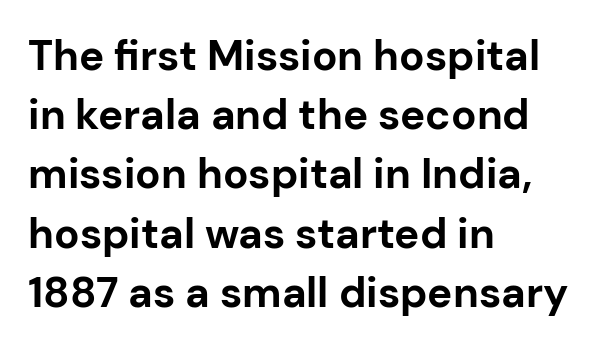
The image shows 42 px bold sans-serif type, upright; set left-aligned, normal line spacing (1.41x), normal letter spacing, not underlined; low stroke contrast and a medium x-height.
